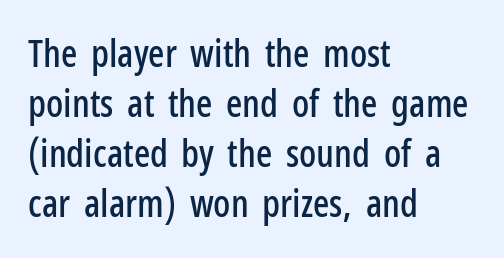
The space between consecutive lines is moderate. When letters stand straight like this, we call the style roman or upright. This rendering features lettering with no underline. The typesetter chose a ragged-right arrangement here.
